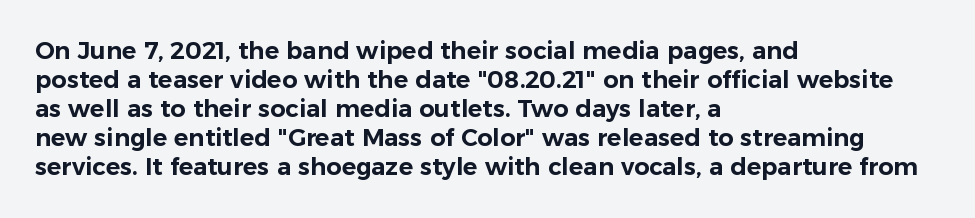
{"italic": "no", "underline": "no", "align": "left", "line_spacing_ratio": 1.21, "letter_spacing": "normal", "letter_spacing_em": 0.0, "glyph_px": 24}
